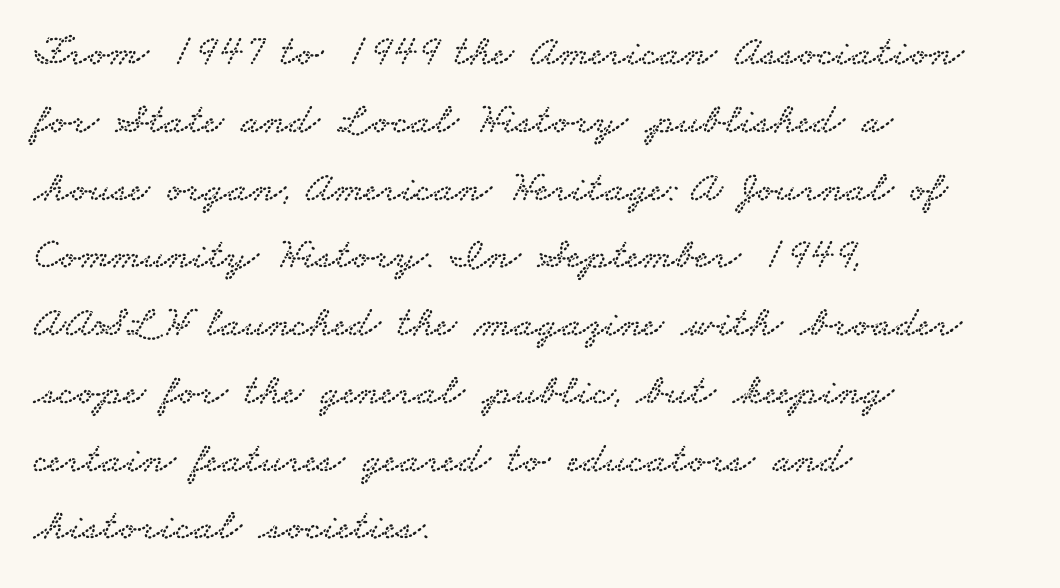
Regarding leading, the lines here are spaced in the standard way. Beneath every word, the page is bare. The passage shown is typed in a proportional face where columns would drift. The setting favours the left margin, as ordinary paragraphs usually do. Students, note that the glyphs here touch the page at normal intervals.
